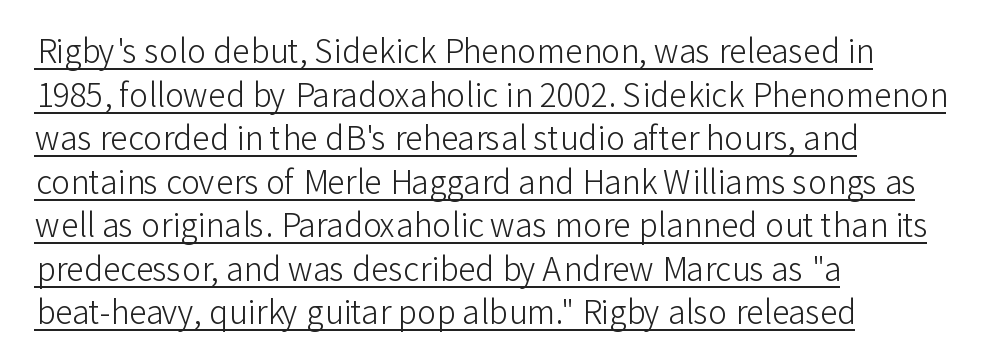
{"serif": "no", "italic": "no", "bold": "no", "weight": "light", "width": "normal", "stroke_contrast": "low", "x_height": "medium", "monospaced": "no", "underline": "yes", "align": "left", "line_spacing": "normal", "line_spacing_ratio": 1.36, "letter_spacing": "normal", "letter_spacing_em": 0.0, "glyph_px": 32}
